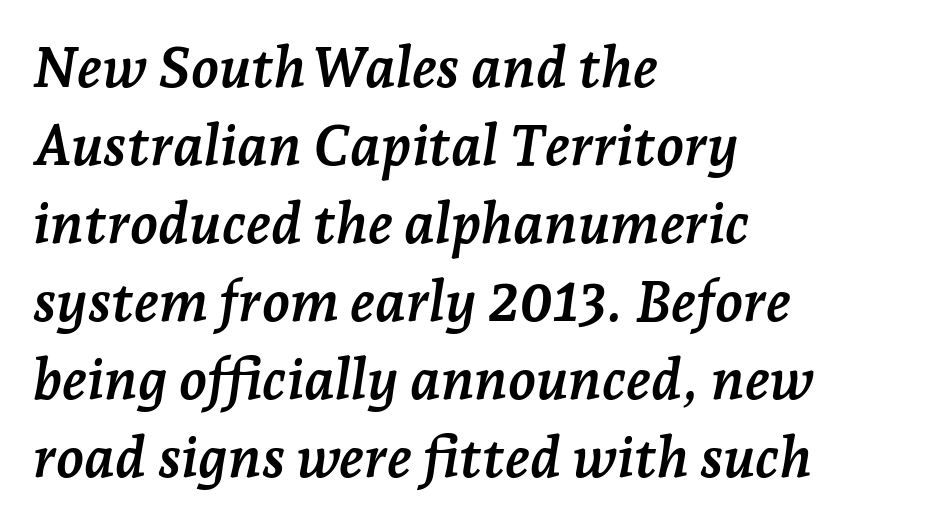
The image shows 57 px semibold serif type, italic (leaning right); set left-aligned, normal line spacing (1.37x), normal letter spacing, not underlined; low stroke contrast and a medium x-height.
